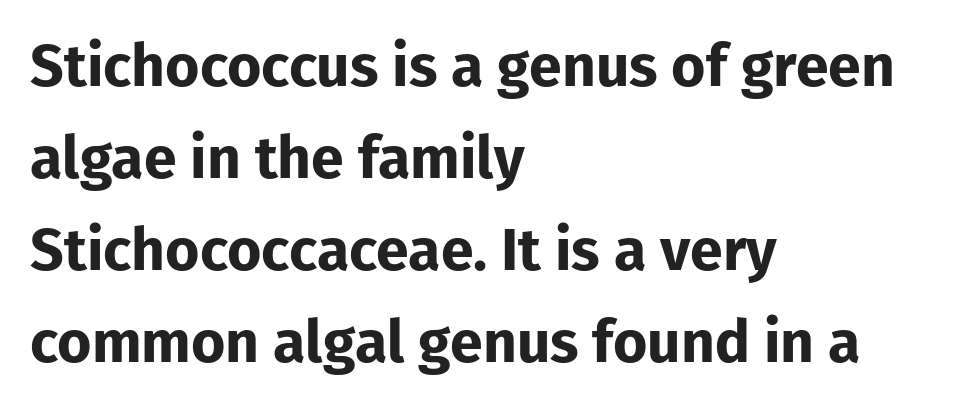
{"serif": "no", "italic": "no", "bold": "yes", "weight": "bold", "width": "normal", "stroke_contrast": "low", "x_height": "medium", "monospaced": "no", "underline": "no", "align": "left", "line_spacing": "normal", "line_spacing_ratio": 1.56, "letter_spacing": "normal", "letter_spacing_em": 0.0, "glyph_px": 59}
